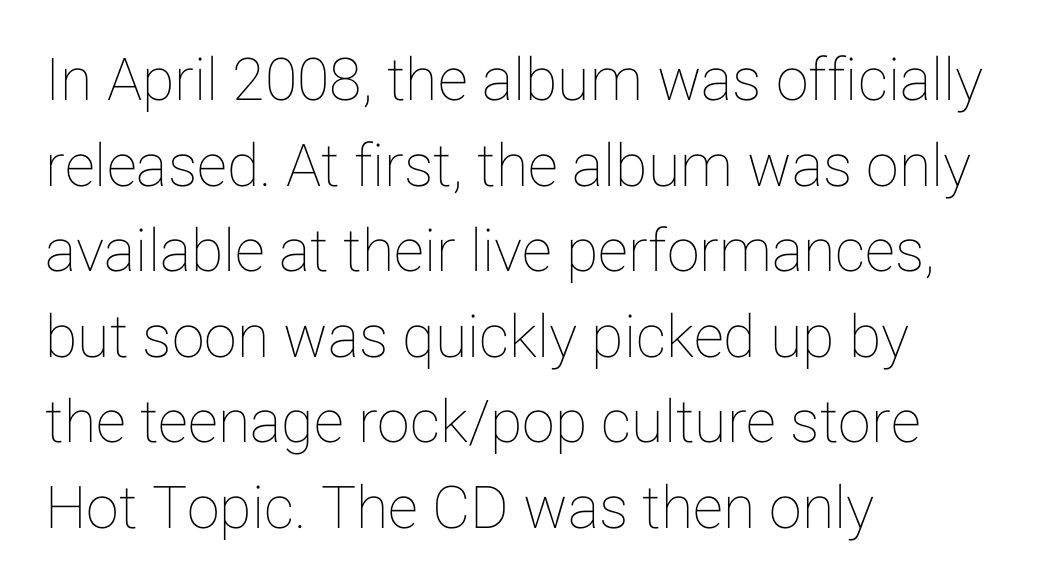
Q: Is the text italic (slanted)? A: No, it is upright.
Q: Is the text underlined? A: No.
Q: How is the paragraph aligned? A: Left-aligned.
Q: Is the spacing between letters normal or unusually wide? A: Normal.
Q: Is the spacing between lines tight, normal or loose? A: Normal.
Q: Width (condensed, normal, or wide)? A: Normal.
Q: Stroke contrast? A: Low.
Q: x-height? A: Medium.
Q: Monospaced? A: No.
